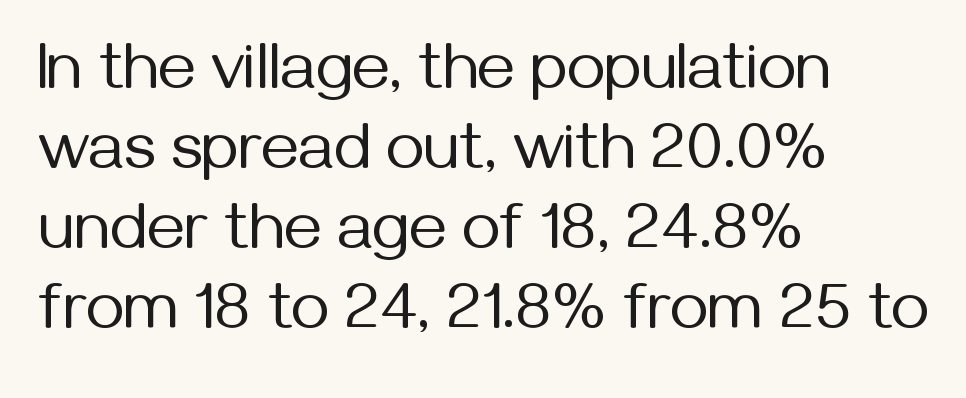
You could call the tracking neutral — neither tight nor loose. Vertical stems look standard width or narrower in stroke. Line starts are locked; line ends wander. Spacing verdict: proportional, widths tailored to each character.
